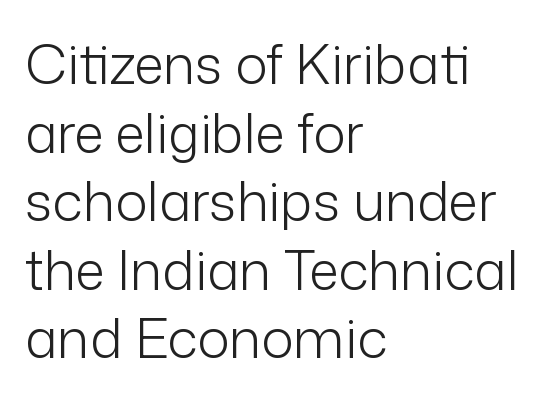
{"serif": "no", "italic": "no", "bold": "no", "weight": "light", "width": "normal", "stroke_contrast": "low", "x_height": "medium", "monospaced": "no", "underline": "no", "align": "left", "line_spacing": "normal", "line_spacing_ratio": 1.27, "letter_spacing": "normal", "letter_spacing_em": 0.0, "glyph_px": 54}
